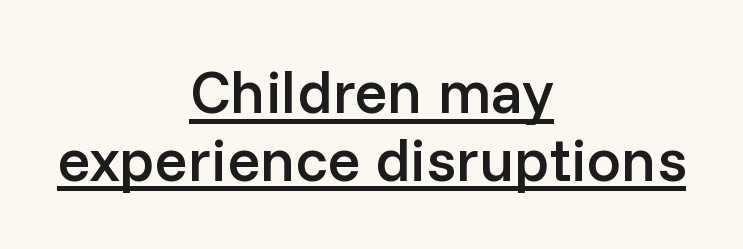
The image shows 61 px semibold sans-serif type, upright; set centered, tight line spacing (1.11x), normal letter spacing, underlined; low stroke contrast and a medium x-height.
